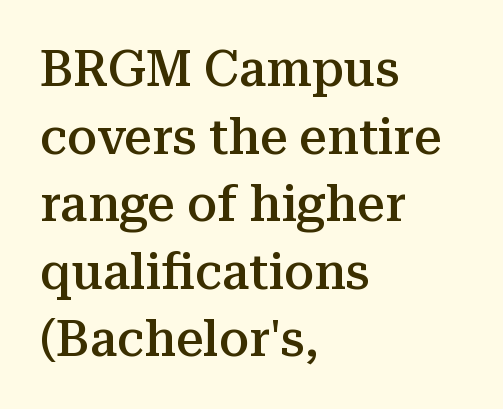
The letters sit at their default tracking, neither squeezed nor spread. As a designer I'd log this as weight 600, semibold. Each row of text sits above clean, open space. Rendered with straight, roman letterforms. Examine the stroke ends and you'll spot serifs.
